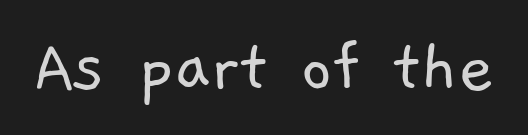
Compared with a typical body face, this is equally light or lighter still. The glyphs are unaccompanied by any horizontal stroke below them. The letters advance in unequal steps, a hallmark of proportional type. I'd call this a sans setting — the letters go barefoot. Does extra space separate the letters? No, they use regular spacing.
